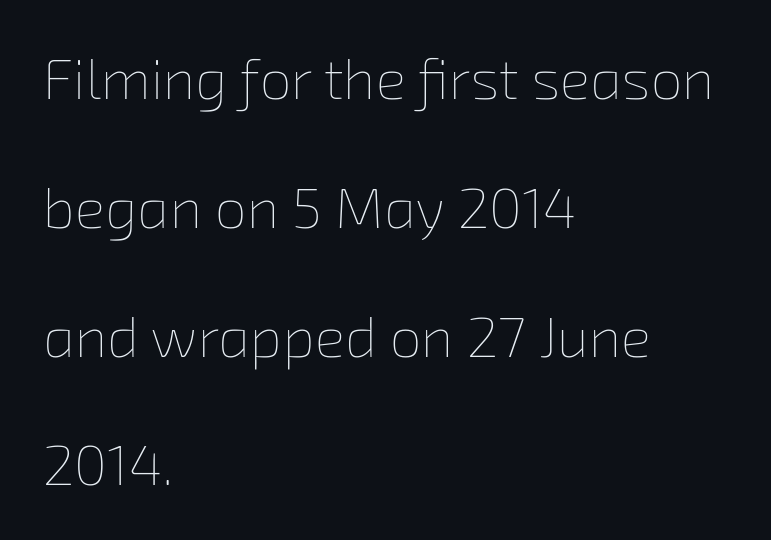
{"bold": "no", "weight": "thin", "width": "normal", "stroke_contrast": "low", "x_height": "medium", "monospaced": "no", "underline": "no", "align": "left", "line_spacing": "loose", "line_spacing_ratio": 2.26, "letter_spacing": "normal", "letter_spacing_em": 0.0, "glyph_px": 57}
